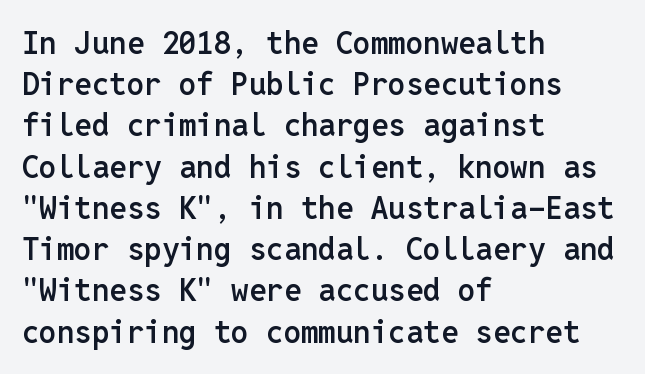
{"serif": "no", "italic": "no", "bold": "semi", "weight": "semibold", "width": "normal", "stroke_contrast": "low", "x_height": "medium", "monospaced": "yes", "underline": "no", "align": "left", "line_spacing": "normal", "line_spacing_ratio": 1.33, "letter_spacing": "normal", "letter_spacing_em": 0.0, "glyph_px": 31}
